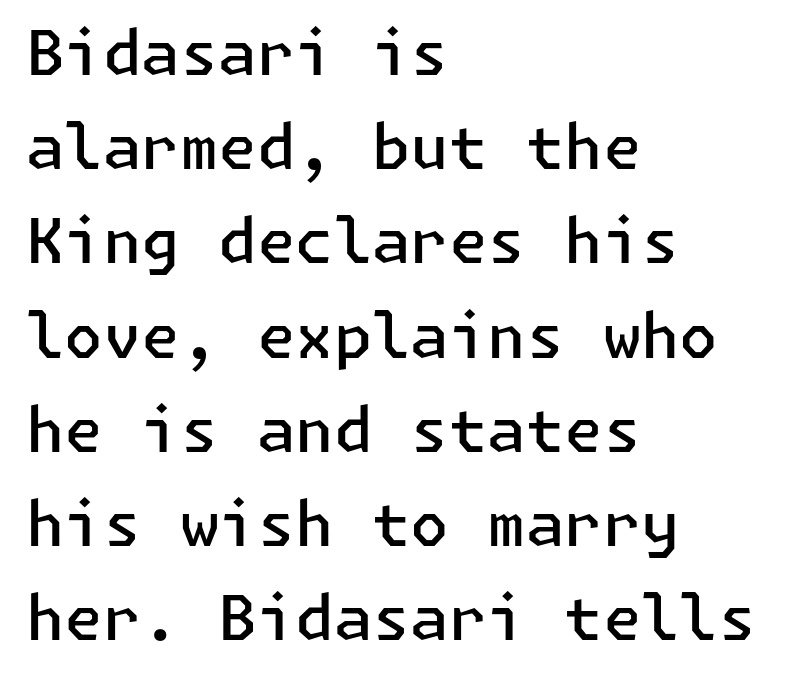
{"serif": "no", "italic": "no", "bold": "semi", "weight": "semibold", "width": "normal", "stroke_contrast": "low", "x_height": "medium", "underline": "no", "align": "left", "line_spacing": "normal", "line_spacing_ratio": 1.52, "letter_spacing": "normal", "letter_spacing_em": 0.0, "glyph_px": 62}
